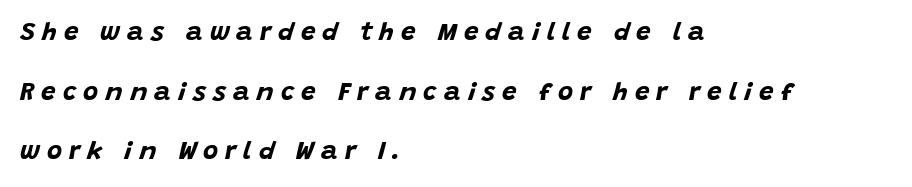
The image shows 26 px bold type, italic (leaning right); set left-aligned, loose line spacing (2.29x), unusually wide letter spacing (+0.27 em), not underlined.
